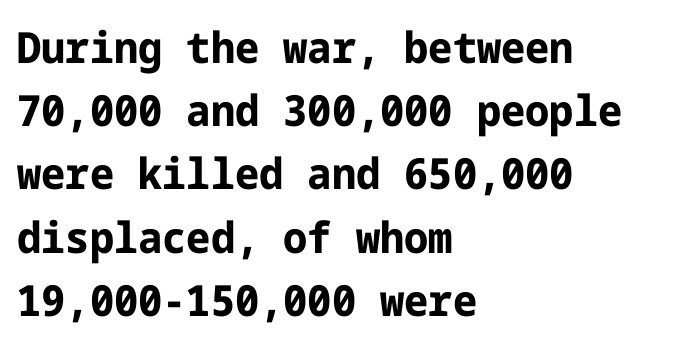
You can tell from the bare stems that sans-serif type was used. The rag falls on the right side of this text block. Plain, unruled lines of type. The block of text has a typical density, with ordinary space between rows. Look at the stroke-to-counter ratio: heavy, a bold.
